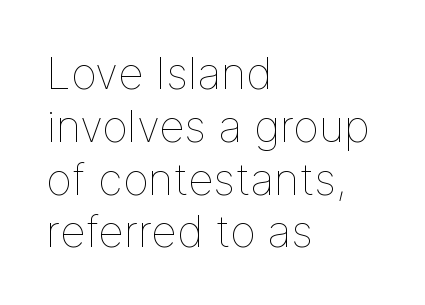
Honestly, there is no underline to notice here at all. The typeface has the unassuming heft of standard copy or less. The letters stand upright; this is a roman face. The tracking reads as untouched default to a designer's eye.
